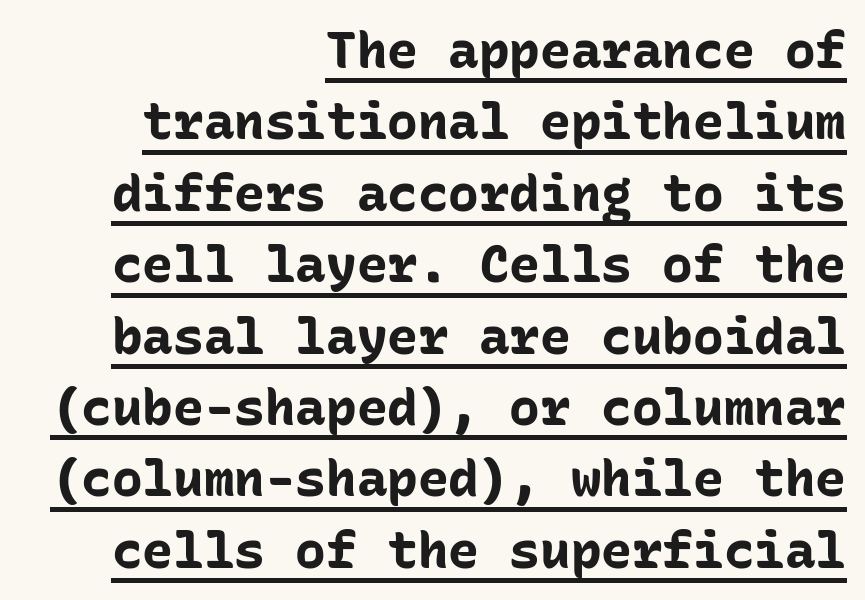
The image shows 51 px bold sans-serif type, upright, monospaced; set right-aligned, normal line spacing (1.4x), normal letter spacing, underlined; low stroke contrast and a medium x-height.
